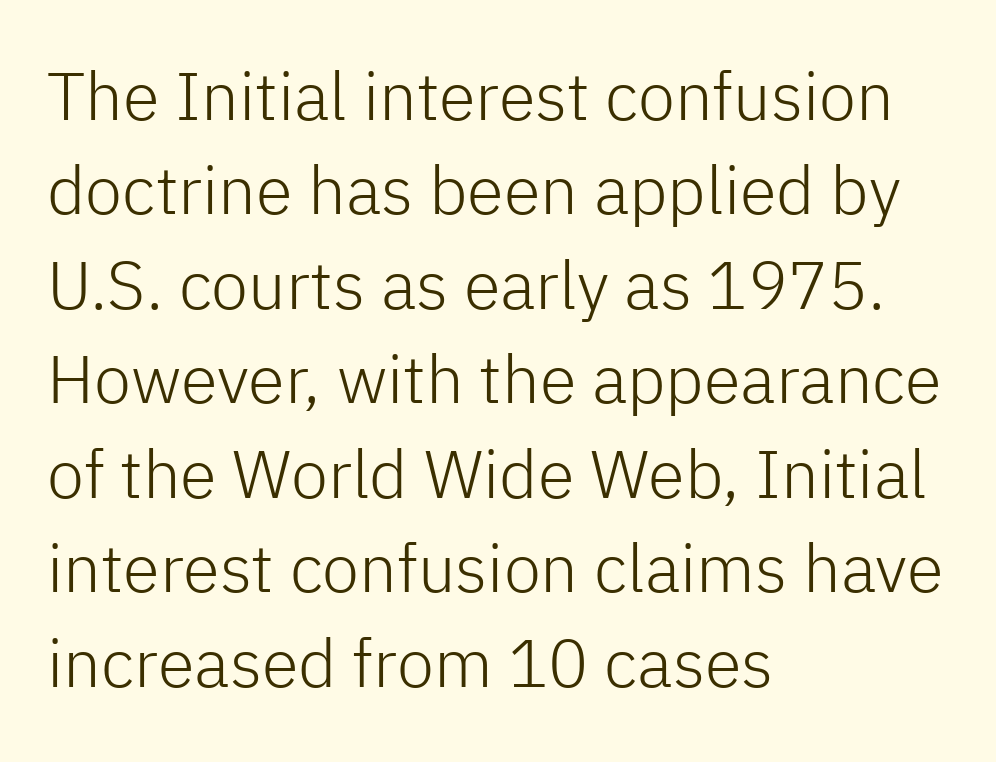
The image shows 67 px light sans-serif type, upright; set left-aligned, normal line spacing (1.41x), normal letter spacing, not underlined; low stroke contrast and a medium x-height.
